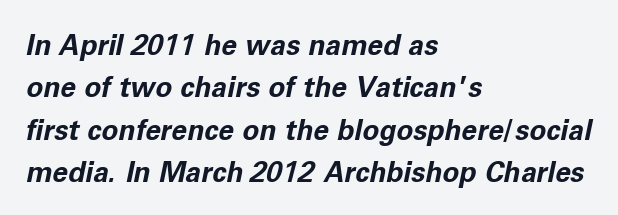
Horizontal bands of white between lines are of average thickness. It's the slanting kind of type. The space directly below the letters is spotless. Spacing verdict: proportional, widths tailored to each character.
